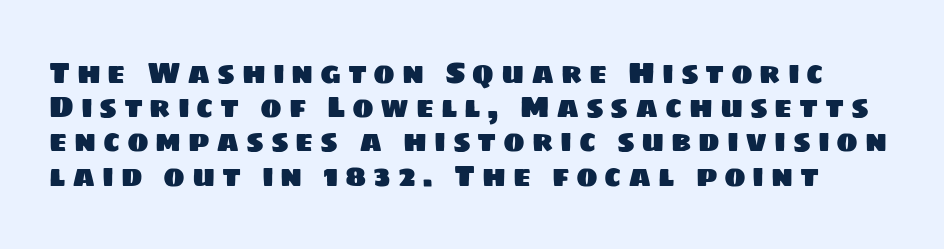
The image shows 29 px sans-serif type; set line spacing 1.18x, unusually wide letter spacing (+0.23 em), not underlined; low stroke contrast and a large x-height.
